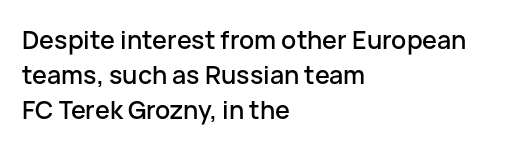
Q: Is the text italic (slanted)? A: No, it is upright.
Q: Is the text underlined? A: No.
Q: How is the paragraph aligned? A: Left-aligned.
Q: Is the spacing between letters normal or unusually wide? A: Normal.
Q: Is the spacing between lines tight, normal or loose? A: Normal.
